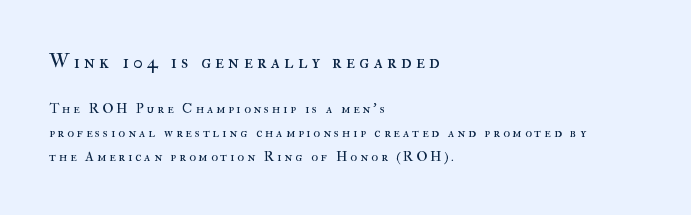
The passage shown has open, widely tracked lettering throughout. The composition opens big and finishes small. Weight: regular or lighter. Tall strokes in this sample are plumb rather than angled. Check the space under the baseline: it is left empty.
